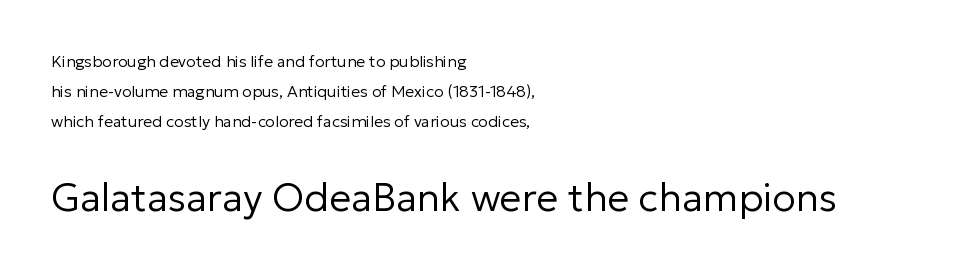
{"serif": "no", "italic": "no", "bold": "no", "weight": "regular", "width": "normal", "stroke_contrast": "low", "x_height": "medium", "monospaced": "no", "underline": "no", "align": "left", "line_spacing_ratio": 1.88, "letter_spacing": "normal", "letter_spacing_em": 0.0, "larger_block": "second", "size_ratio": 2.44, "glyph_px": 39}
